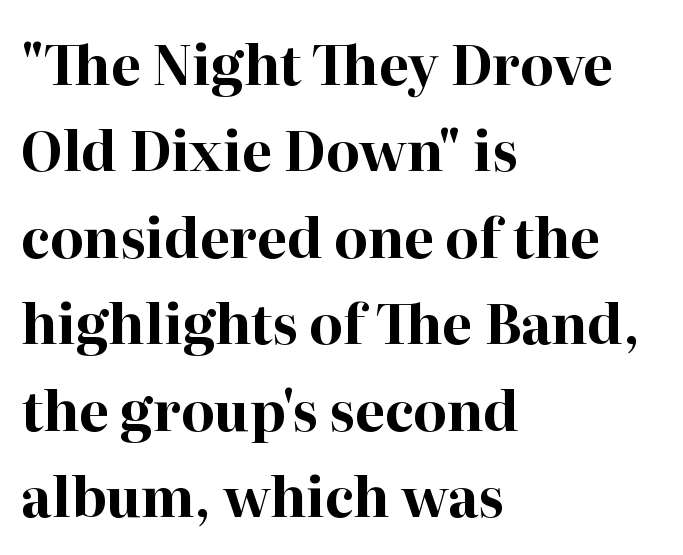
{"serif": "yes", "italic": "no", "bold": "yes", "weight": "bold", "width": "normal", "stroke_contrast": "high", "x_height": "medium", "monospaced": "no", "underline": "no", "align": "left", "line_spacing": "normal", "line_spacing_ratio": 1.6, "letter_spacing": "normal", "letter_spacing_em": 0.0, "glyph_px": 54}
